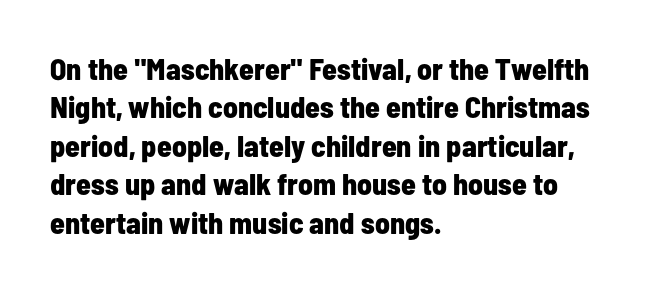
{"serif": "no", "italic": "no", "bold": "yes", "weight": "bold", "width": "condensed", "stroke_contrast": "low", "x_height": "medium", "monospaced": "no", "underline": "no", "align": "left", "line_spacing": "normal", "line_spacing_ratio": 1.28, "letter_spacing": "normal", "letter_spacing_em": 0.0, "glyph_px": 30}
